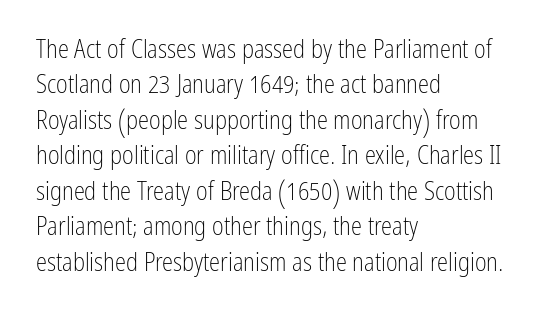
Q: Is the text bold? A: No.
Q: Is the text italic (slanted)? A: No, it is upright.
Q: Is the text underlined? A: No.
Q: How is the paragraph aligned? A: Left-aligned.
Q: Is the spacing between letters normal or unusually wide? A: Normal.
Q: Is the spacing between lines tight, normal or loose? A: Normal.
